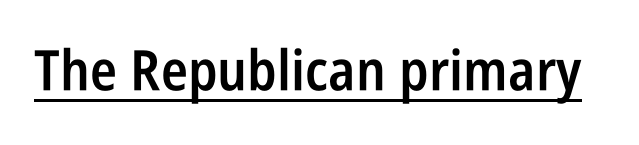
{"serif": "no", "italic": "no", "bold": "semi", "weight": "semibold", "width": "condensed", "stroke_contrast": "low", "x_height": "large", "monospaced": "no", "underline": "yes", "letter_spacing": "normal", "letter_spacing_em": 0.0, "glyph_px": 56}
